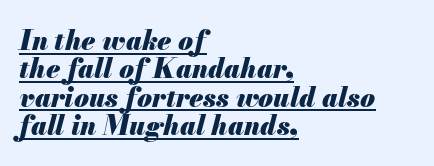
{"italic": "yes", "lean": "right", "slant_degrees": 13, "bold": "yes", "underline": "yes", "align": "left", "line_spacing": "tight", "line_spacing_ratio": 1.05, "letter_spacing": "normal", "letter_spacing_em": 0.0, "glyph_px": 27}
